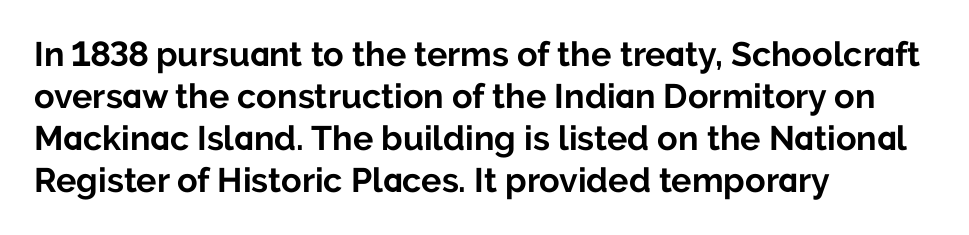
{"serif": "no", "italic": "no", "bold": "yes", "weight": "bold", "width": "normal", "stroke_contrast": "low", "x_height": "medium", "monospaced": "no", "underline": "no", "align": "left", "line_spacing_ratio": 1.24, "letter_spacing": "normal", "letter_spacing_em": 0.0, "glyph_px": 34}
